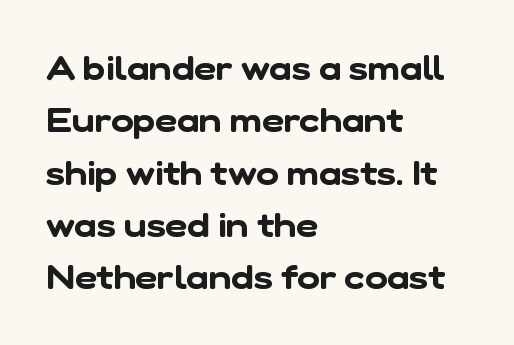
The image shows 34 px sans-serif type; set left-aligned, normal line spacing (1.54x), normal letter spacing, not underlined; low stroke contrast and a medium x-height.
